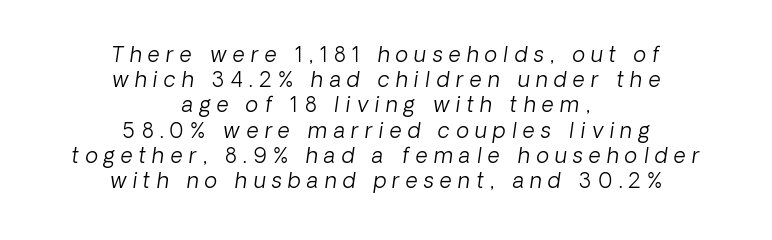
{"bold": "no", "underline": "no", "align": "center", "line_spacing_ratio": 1.2, "letter_spacing": "wide", "letter_spacing_em": 0.3, "glyph_px": 21}
